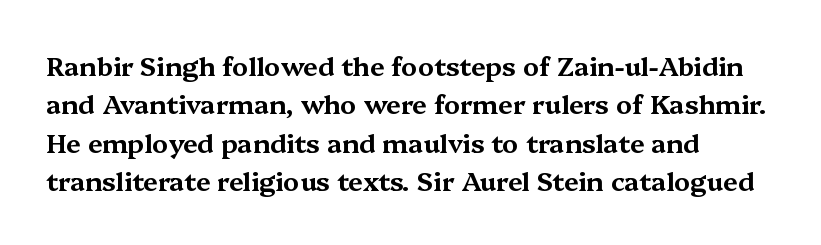
Q: Is the text italic (slanted)? A: No, it is upright.
Q: Is the text underlined? A: No.
Q: How is the paragraph aligned? A: Left-aligned.
Q: Is the spacing between letters normal or unusually wide? A: Normal.
Q: Is the spacing between lines tight, normal or loose? A: Normal.
